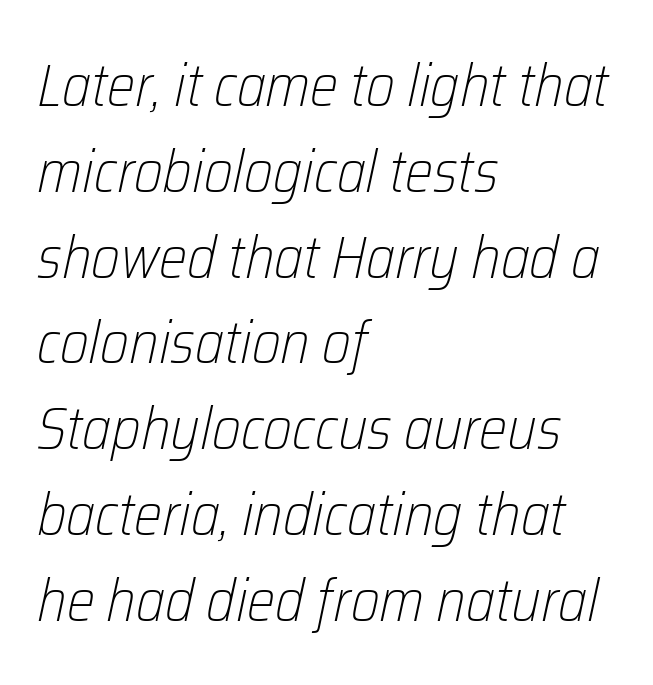
Q: Is the text bold? A: No.
Q: Is the text italic (slanted)? A: Yes, it leans right by about 12 degrees.
Q: Is the text underlined? A: No.
Q: How is the paragraph aligned? A: Left-aligned.
Q: Is the spacing between letters normal or unusually wide? A: Normal.
Q: Is the spacing between lines tight, normal or loose? A: Normal.
Q: Width (condensed, normal, or wide)? A: Condensed.
Q: Stroke contrast? A: Low.
Q: x-height? A: Medium.
Q: Monospaced? A: No.
